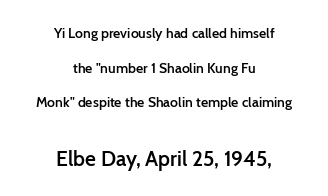
Q: Is the text bold? A: Semi-bold.
Q: Is the text italic (slanted)? A: No, it is upright.
Q: Is the text underlined? A: No.
Q: How is the paragraph aligned? A: Centered.
Q: Is the spacing between letters normal or unusually wide? A: Normal.
Q: Is the spacing between lines tight, normal or loose? A: Loose.
Q: Which block of text is set in a larger size, the first (top) or the second (bottom)? A: The second (bottom) one.
